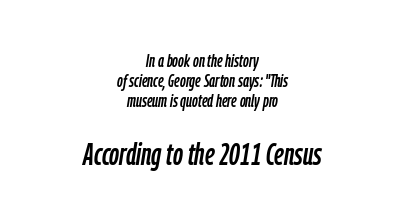
The image shows 31 px condensed type, italic (leaning right); set centered, tight line spacing (1.12x), normal letter spacing, not underlined; the second (bottom) block is 1.72x larger; low stroke contrast and a medium x-height.
